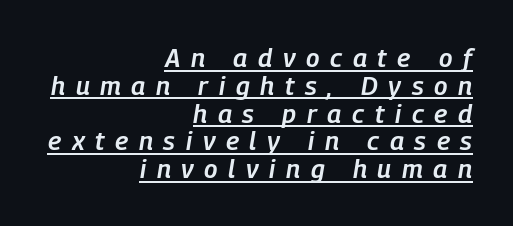
The image shows 26 px text type, italic (leaning right); set right-aligned, tight line spacing (1.07x), unusually wide letter spacing (+0.41 em), underlined.
